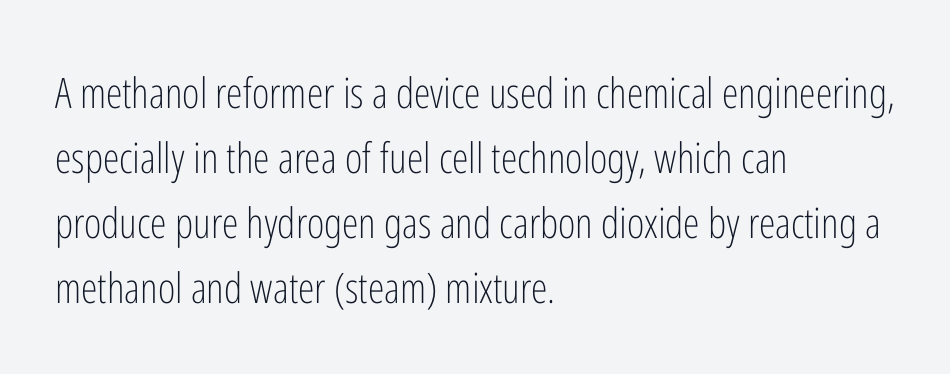
{"serif": "no", "italic": "no", "bold": "no", "weight": "light", "width": "condensed", "stroke_contrast": "low", "x_height": "medium", "monospaced": "no", "underline": "no", "align": "left", "line_spacing": "normal", "line_spacing_ratio": 1.55, "letter_spacing": "normal", "letter_spacing_em": 0.0, "glyph_px": 42}
